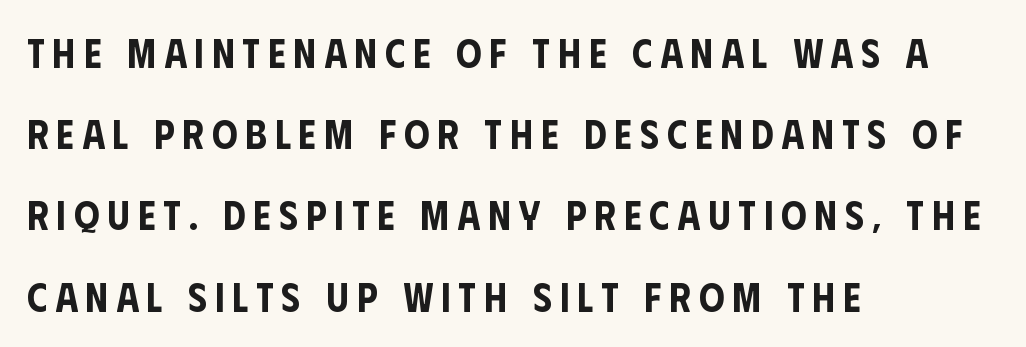
This sample uses a sans-serif face. Posture: vertical. A classic flush-left, rag-right setting is used for this passage. Note the varied advance widths — an 'i' is clearly narrower than an 'm'.
